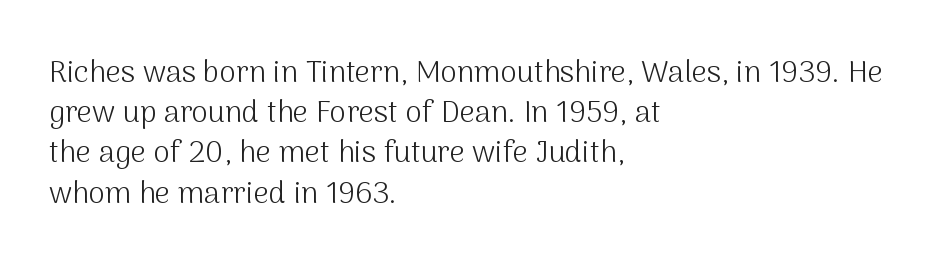
{"serif": "no", "italic": "no", "bold": "no", "weight": "light", "width": "normal", "stroke_contrast": "medium", "x_height": "medium", "monospaced": "no", "underline": "no", "align": "left", "line_spacing": "normal", "line_spacing_ratio": 1.34, "letter_spacing": "normal", "letter_spacing_em": 0.0, "glyph_px": 30}
